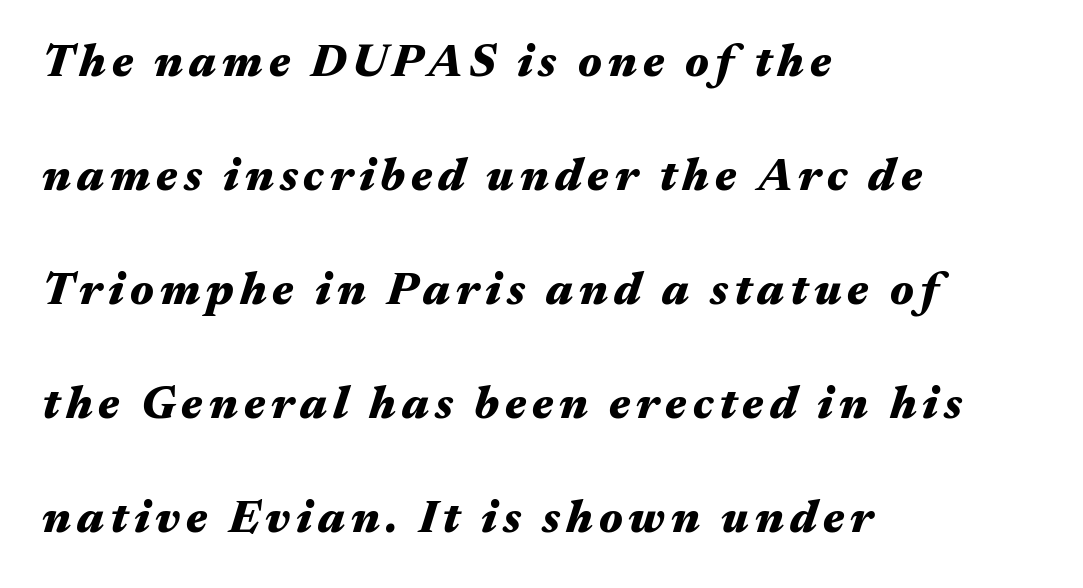
The image shows 46 px heavy, wide type, italic (leaning right); set left-aligned, loose line spacing (2.48x), not underlined; medium stroke contrast and a medium x-height.
